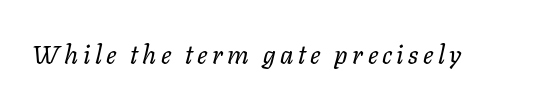
{"italic": "yes", "lean": "right", "slant_degrees": 11, "bold": "no", "underline": "no", "glyph_px": 26}
